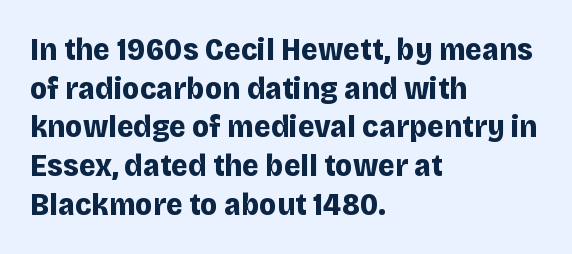
Q: Is the text bold? A: Yes.
Q: Is the text italic (slanted)? A: No, it is upright.
Q: Is the typeface a serif or a sans-serif typeface? A: Sans-serif.
Q: Is the text underlined? A: No.
Q: How is the paragraph aligned? A: Left-aligned.
Q: Is the spacing between letters normal or unusually wide? A: Normal.
Q: Width (condensed, normal, or wide)? A: Normal.
Q: Stroke contrast? A: Low.
Q: x-height? A: Large.
Q: Monospaced? A: No.
